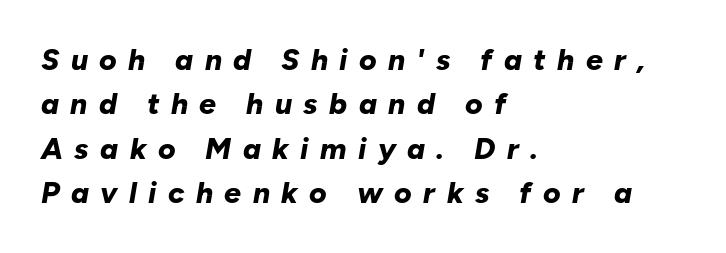
Q: Is the text bold? A: Yes.
Q: Is the text italic (slanted)? A: Yes, it leans right by about 10 degrees.
Q: Is the text underlined? A: No.
Q: How is the paragraph aligned? A: Left-aligned.
Q: Is the spacing between letters normal or unusually wide? A: Unusually wide.
Q: Is the spacing between lines tight, normal or loose? A: Normal.
Q: Width (condensed, normal, or wide)? A: Normal.
Q: Stroke contrast? A: Low.
Q: x-height? A: Medium.
Q: Monospaced? A: No.
